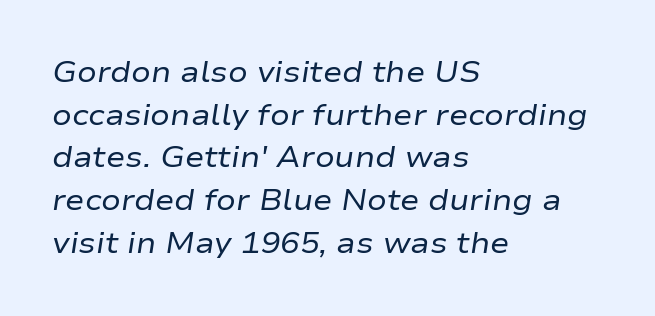
Q: Is the text bold? A: No.
Q: Is the text italic (slanted)? A: Yes, it leans right by about 9 degrees.
Q: Is the text underlined? A: No.
Q: How is the paragraph aligned? A: Left-aligned.
Q: Is the spacing between letters normal or unusually wide? A: Normal.
Q: Is the spacing between lines tight, normal or loose? A: Normal.
Q: Width (condensed, normal, or wide)? A: Wide.
Q: Stroke contrast? A: Low.
Q: x-height? A: Medium.
Q: Monospaced? A: No.
